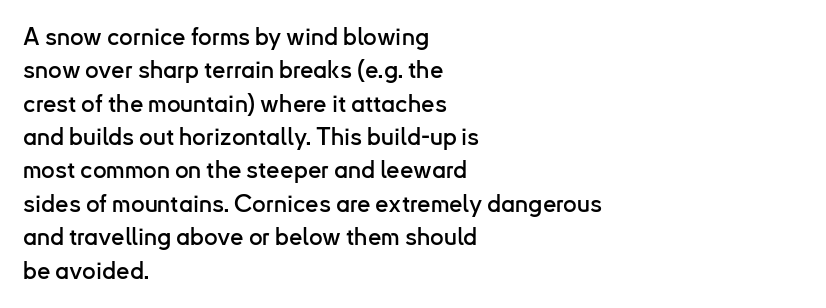
{"italic": "no", "underline": "no", "align": "left", "line_spacing": "normal", "line_spacing_ratio": 1.39, "letter_spacing": "normal", "letter_spacing_em": 0.0, "glyph_px": 24}
